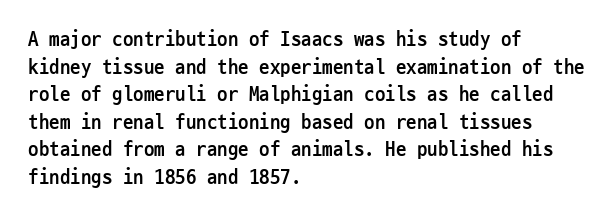
The image shows 21 px bold type, upright; set left-aligned, normal line spacing (1.31x), normal letter spacing, not underlined.
